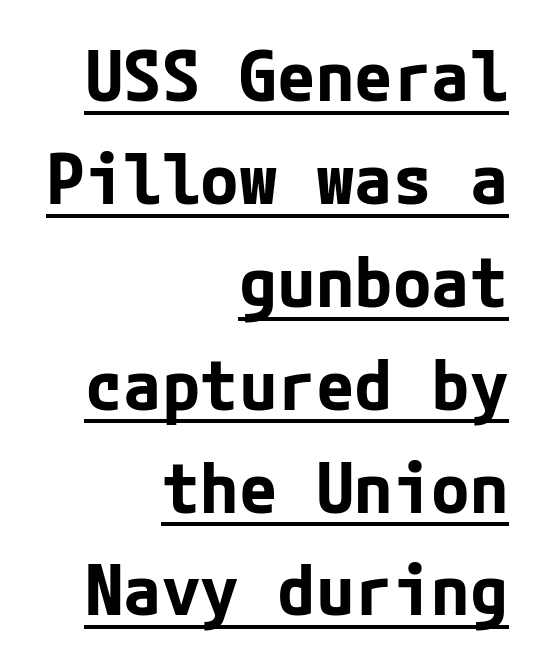
{"serif": "no", "italic": "no", "bold": "yes", "weight": "bold", "width": "normal", "stroke_contrast": "low", "x_height": "medium", "underline": "yes", "align": "right", "line_spacing": "normal", "line_spacing_ratio": 1.47, "letter_spacing": "normal", "letter_spacing_em": 0.0, "glyph_px": 70}
